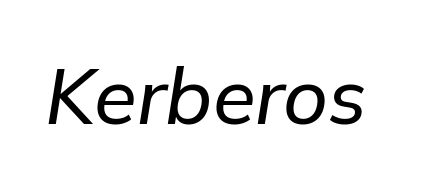
Check under the words: just untouched page. You could not count columns in this text — the font is proportionally spaced. The gaps between neighbouring characters are ordinary and unremarkable. The axis of the letterforms is tilted away from vertical.
